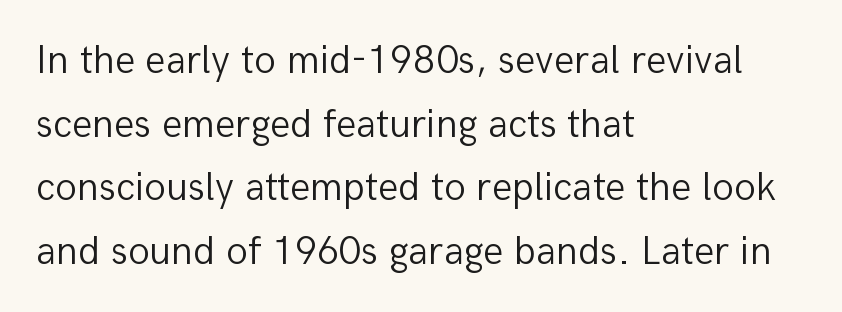
{"serif": "no", "italic": "no", "bold": "no", "weight": "light", "width": "normal", "stroke_contrast": "low", "x_height": "medium", "monospaced": "no", "underline": "no", "align": "left", "line_spacing": "normal", "line_spacing_ratio": 1.59, "letter_spacing": "normal", "letter_spacing_em": 0.0, "glyph_px": 40}
